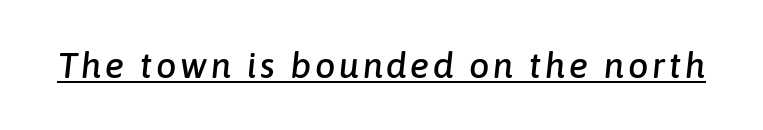
The specimen includes a rule beneath the text block's lines. Is this a fixed-width face? No — the glyphs have proportional, varying widths. Notice how the stems are inclined rather than vertical — that's the hallmark of italics.
